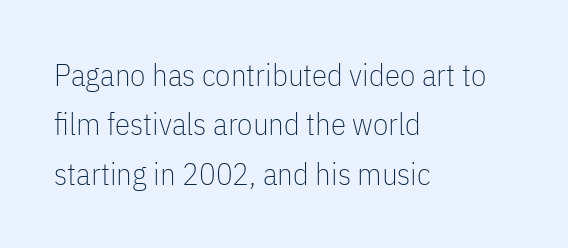
The image shows 31 px thin, condensed sans-serif type, upright; set left-aligned, normal line spacing (1.59x), normal letter spacing, not underlined; low stroke contrast and a medium x-height.
